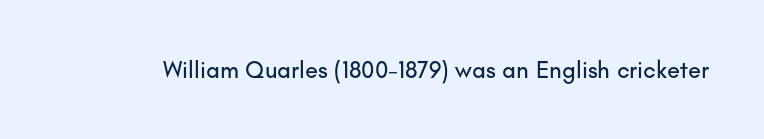
Observe the ordinary spacing: letters are neighbours, not strangers. Underline: absent. Rendered with straight, roman letterforms.
